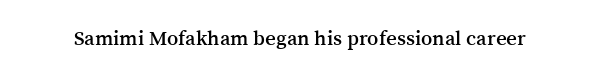
Q: Is the text italic (slanted)? A: No, it is upright.
Q: Is the text underlined? A: No.
Q: Is the spacing between letters normal or unusually wide? A: Normal.
